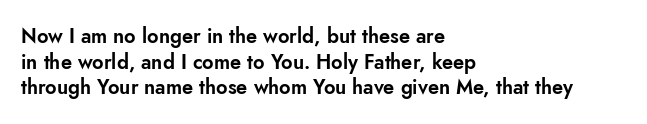
Q: Is the text italic (slanted)? A: No, it is upright.
Q: Is the text underlined? A: No.
Q: How is the paragraph aligned? A: Left-aligned.
Q: Is the spacing between letters normal or unusually wide? A: Normal.
Q: Is the spacing between lines tight, normal or loose? A: Normal.
